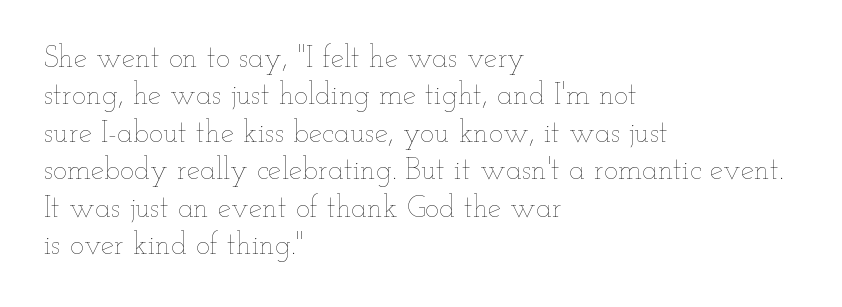
{"italic": "no", "bold": "no", "weight": "thin", "width": "wide", "stroke_contrast": "low", "x_height": "small", "monospaced": "no", "underline": "no", "align": "left", "line_spacing": "normal", "line_spacing_ratio": 1.25, "letter_spacing": "normal", "letter_spacing_em": 0.0, "glyph_px": 30}
